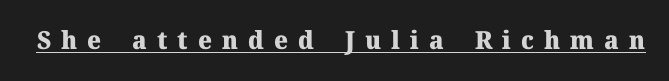
{"italic": "no", "bold": "yes", "underline": "yes", "letter_spacing": "wide", "letter_spacing_em": 0.4, "glyph_px": 25}
